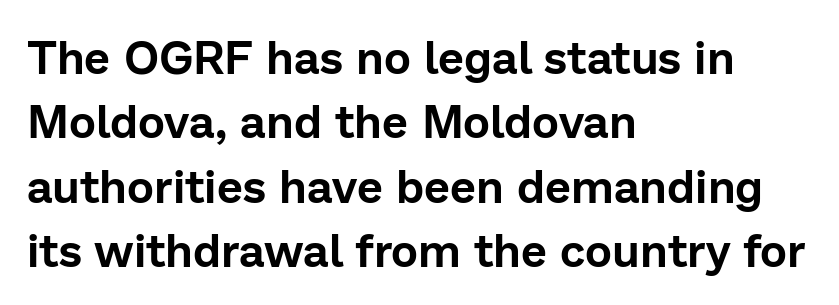
In terms of leading, this rendering sits right in the middle. These lines are rendered in a variable-pitch font. Where is the straight margin? On the left. The typography opts for an upright posture over an oblique one. Short note: letters normally spaced. Quick note: underline off.
